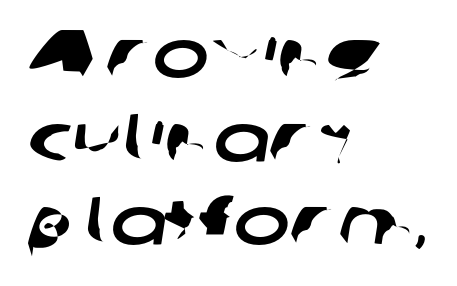
The image shows 67 px wide sans-serif type; set left-aligned, normal line spacing (1.25x), normal letter spacing, not underlined; low stroke contrast and a medium x-height.
